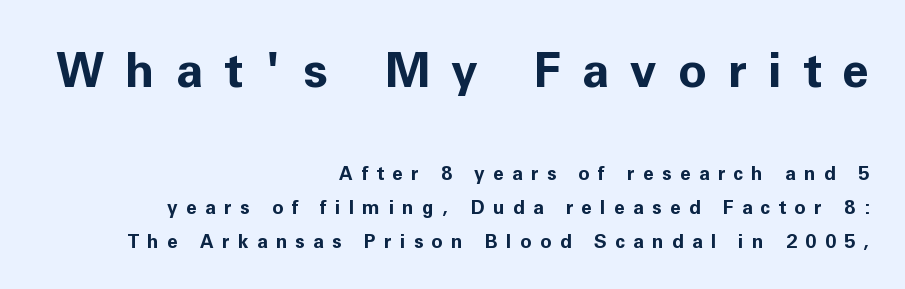
{"serif": "no", "italic": "no", "bold": "yes", "weight": "bold", "width": "normal", "stroke_contrast": "low", "x_height": "medium", "monospaced": "no", "underline": "no", "align": "right", "line_spacing_ratio": 1.77, "letter_spacing": "wide", "letter_spacing_em": 0.44, "larger_block": "first", "size_ratio": 2.53, "glyph_px": 48}
